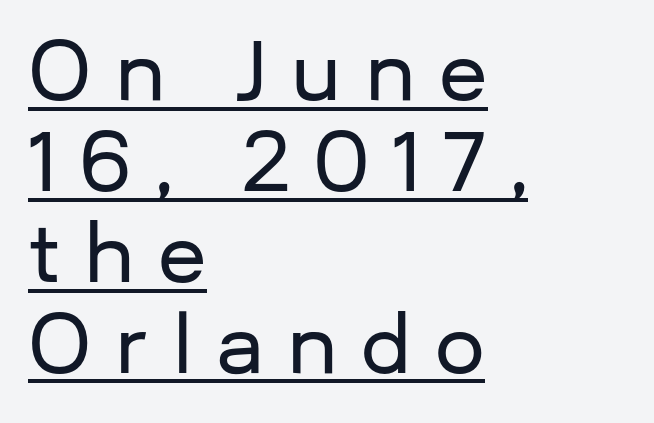
Q: Is the text italic (slanted)? A: No, it is upright.
Q: Is the typeface a serif or a sans-serif typeface? A: Sans-serif.
Q: Is the text underlined? A: Yes.
Q: How is the paragraph aligned? A: Left-aligned.
Q: Is the spacing between letters normal or unusually wide? A: Unusually wide.
Q: Is the spacing between lines tight, normal or loose? A: Tight.
Q: Width (condensed, normal, or wide)? A: Normal.
Q: Stroke contrast? A: Low.
Q: x-height? A: Medium.
Q: Monospaced? A: No.
